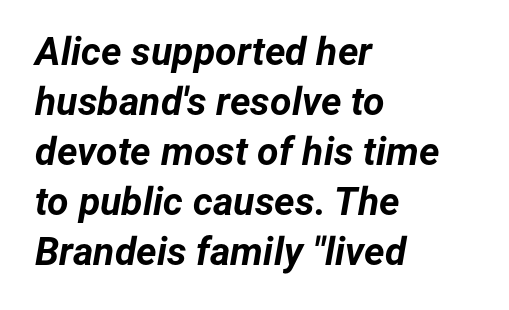
The image shows 39 px bold type, italic (leaning right); set left-aligned, normal line spacing (1.28x), normal letter spacing, not underlined; low stroke contrast and a medium x-height.
